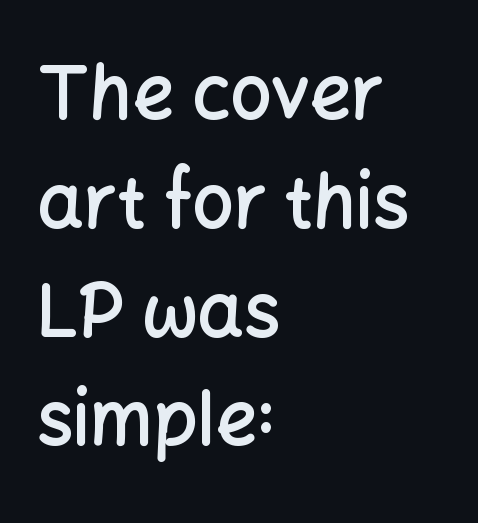
Each glyph is drawn with semibold strokes, heavier than normal yet not fully bold. In terms of posture, this sample is upright. Horizontally, the lines are justified to the leading edge only. The tracking reads as untouched default to a designer's eye. If you measured baseline to baseline, you'd find a middling distance.
